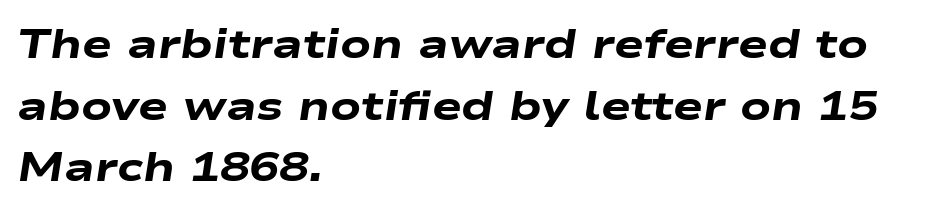
Each line starts at the same left margin while the right side varies. Stroke thickness is high; the sample reads as a true bold. No word sits above an underline. Compared with typical paragraphs, the rows here are spaced about the same. The text carries the slant typical of an italic or oblique font.
